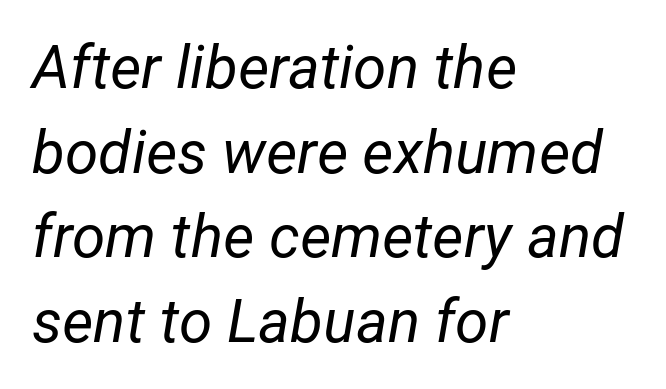
{"italic": "yes", "lean": "right", "slant_degrees": 12, "bold": "no", "weight": "regular", "width": "normal", "stroke_contrast": "low", "x_height": "medium", "monospaced": "no", "underline": "no", "align": "left", "line_spacing": "normal", "line_spacing_ratio": 1.41, "letter_spacing": "normal", "letter_spacing_em": 0.0, "glyph_px": 60}
